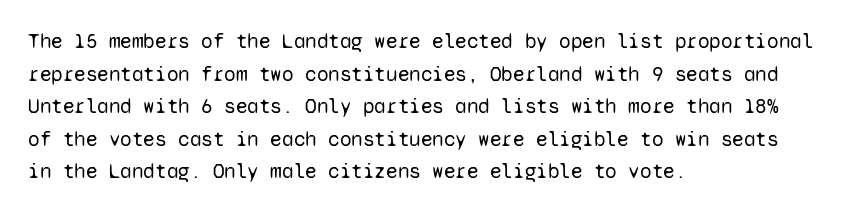
The image shows 21 px text type, upright; set left-aligned, normal line spacing (1.55x), normal letter spacing, not underlined.
